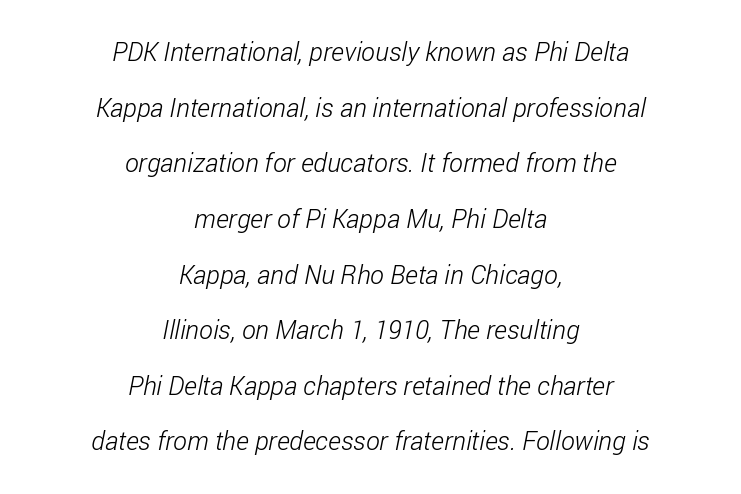
The image shows 26 px text type; set centered, loose line spacing (2.14x), normal letter spacing, not underlined.
